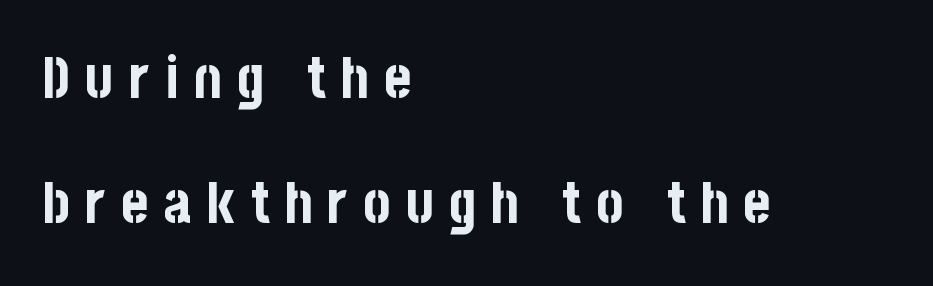
Q: Is the text bold? A: Yes.
Q: Is the text italic (slanted)? A: No, it is upright.
Q: Is the typeface a serif or a sans-serif typeface? A: Sans-serif.
Q: Is the text underlined? A: No.
Q: How is the paragraph aligned? A: Left-aligned.
Q: Is the spacing between letters normal or unusually wide? A: Unusually wide.
Q: Is the spacing between lines tight, normal or loose? A: Loose.
Q: Width (condensed, normal, or wide)? A: Condensed.
Q: Stroke contrast? A: Low.
Q: x-height? A: Large.
Q: Monospaced? A: No.
